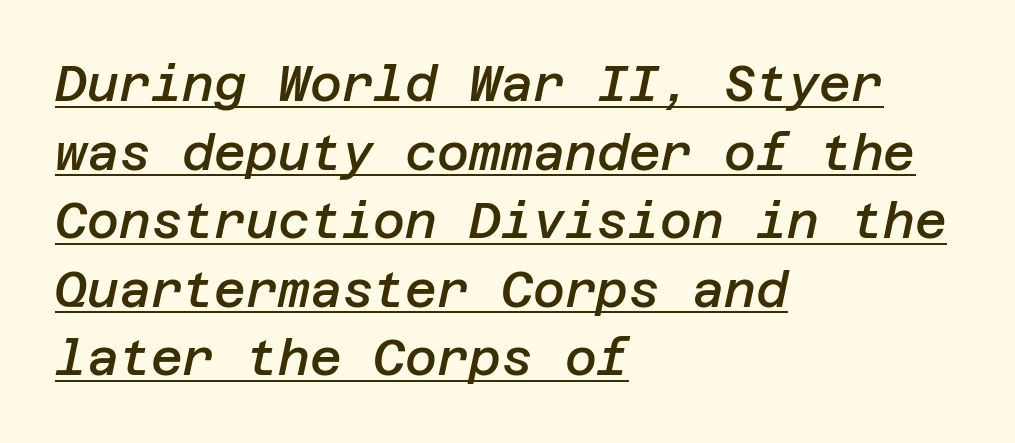
The image shows 49 px semibold type, italic (leaning right); set left-aligned, normal line spacing (1.4x), normal letter spacing, underlined; low stroke contrast and a large x-height.
